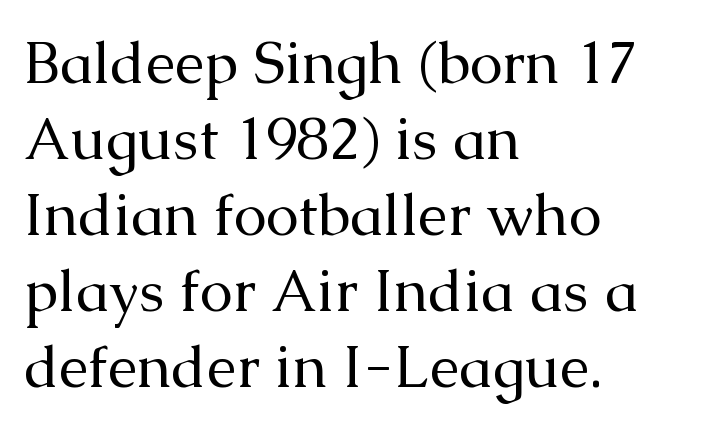
Q: Is the text bold? A: No.
Q: Is the text italic (slanted)? A: No, it is upright.
Q: Is the typeface a serif or a sans-serif typeface? A: Serif.
Q: Is the text underlined? A: No.
Q: How is the paragraph aligned? A: Left-aligned.
Q: Is the spacing between letters normal or unusually wide? A: Normal.
Q: Is the spacing between lines tight, normal or loose? A: Normal.
Q: Width (condensed, normal, or wide)? A: Normal.
Q: Stroke contrast? A: Medium.
Q: x-height? A: Medium.
Q: Monospaced? A: No.
